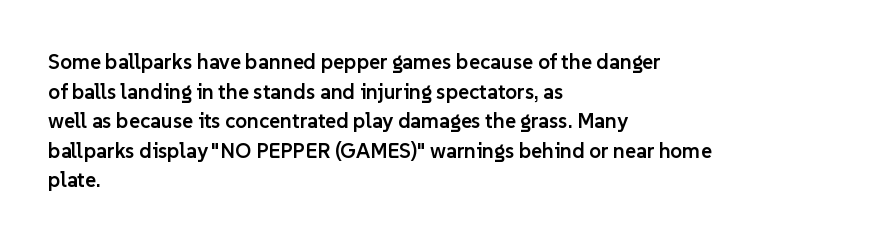
The image shows 21 px text type, upright; set left-aligned, normal line spacing (1.41x), normal letter spacing, not underlined.
